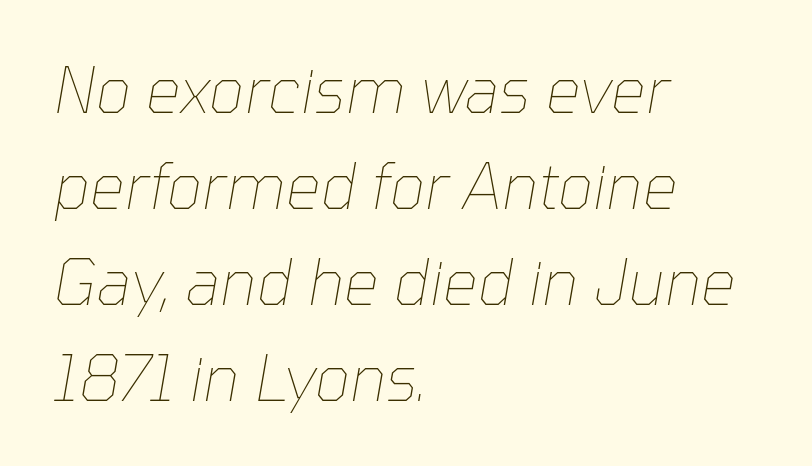
{"italic": "yes", "lean": "right", "slant_degrees": 10, "bold": "no", "weight": "thin", "width": "normal", "stroke_contrast": "low", "x_height": "medium", "monospaced": "no", "underline": "no", "align": "left", "line_spacing": "normal", "line_spacing_ratio": 1.55, "letter_spacing": "normal", "letter_spacing_em": 0.0, "glyph_px": 62}
